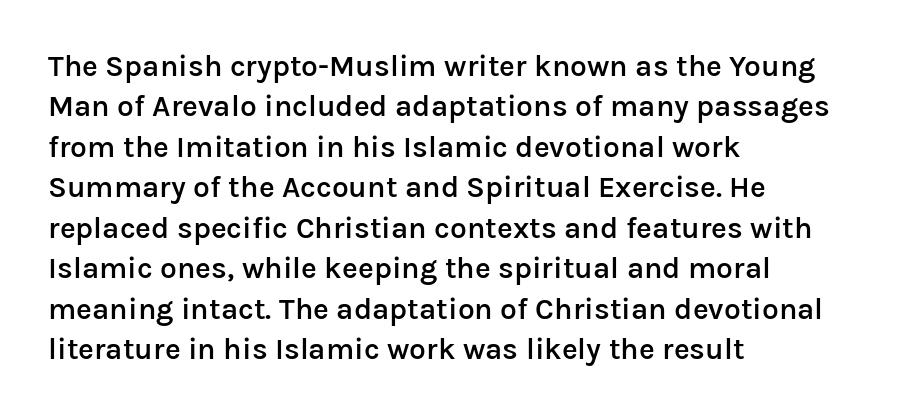
The image shows 30 px semibold sans-serif type, upright; set left-aligned, normal line spacing (1.35x), normal letter spacing, not underlined; low stroke contrast and a medium x-height.
